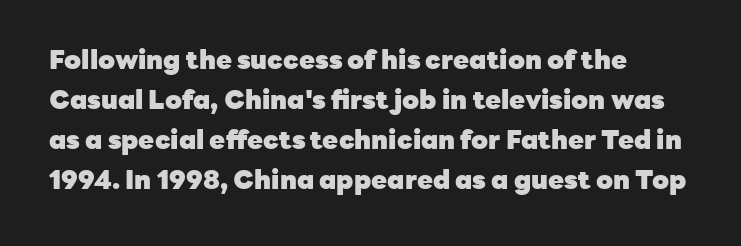
{"italic": "no", "bold": "yes", "underline": "no", "align": "left", "line_spacing": "normal", "line_spacing_ratio": 1.54, "letter_spacing": "normal", "letter_spacing_em": 0.0, "glyph_px": 26}
